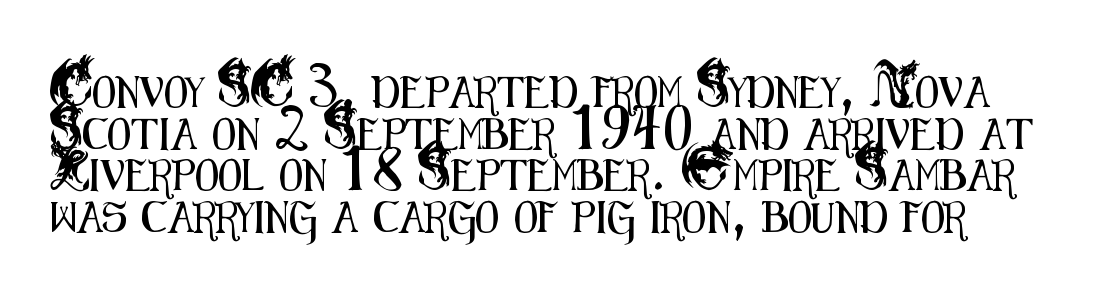
Q: Is the text italic (slanted)? A: No, it is upright.
Q: Is the typeface a serif or a sans-serif typeface? A: Sans-serif.
Q: Is the text underlined? A: No.
Q: Is the spacing between letters normal or unusually wide? A: Normal.
Q: Is the spacing between lines tight, normal or loose? A: Normal.
Q: Width (condensed, normal, or wide)? A: Condensed.
Q: Stroke contrast? A: Medium.
Q: x-height? A: Small.
Q: Monospaced? A: No.
